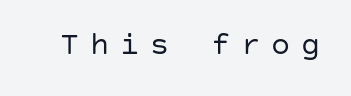
Note: no serifs on the glyphs. The glyphs are unaccompanied by any horizontal stroke below them. Vertical strokes here are truly vertical. The tracking jumps out immediately: characters are airy and widely separated.
